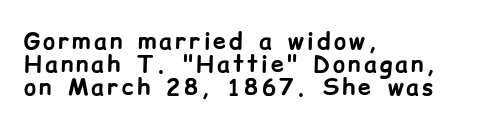
Q: Is the text bold? A: Yes.
Q: Is the text italic (slanted)? A: No, it is upright.
Q: Is the text underlined? A: No.
Q: How is the paragraph aligned? A: Left-aligned.
Q: Is the spacing between lines tight, normal or loose? A: Tight.
